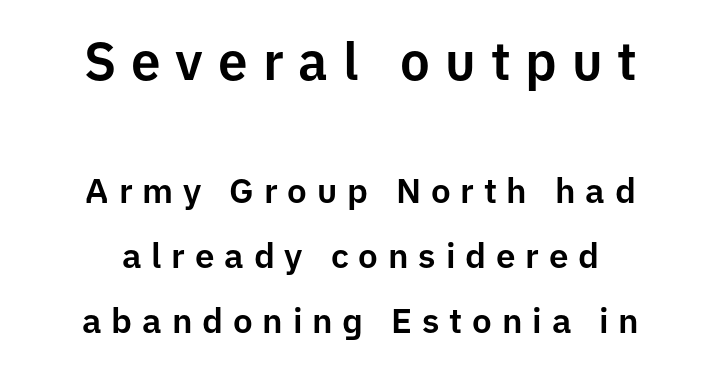
The image shows 53 px sans-serif type, upright; set centered, line spacing 1.87x, unusually wide letter spacing (+0.28 em), not underlined; the first (top) block is 1.51x larger; low stroke contrast and a medium x-height.
